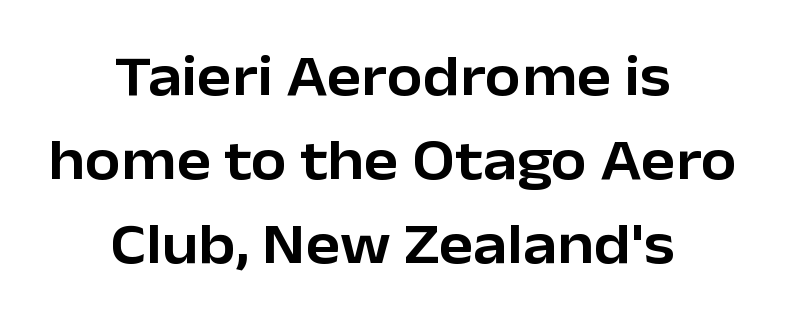
{"serif": "no", "italic": "no", "width": "normal", "stroke_contrast": "low", "x_height": "medium", "monospaced": "no", "underline": "no", "align": "center", "line_spacing": "normal", "line_spacing_ratio": 1.45, "letter_spacing": "normal", "letter_spacing_em": 0.0, "glyph_px": 58}
